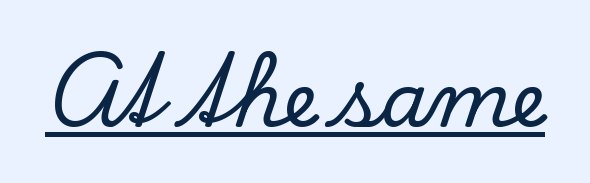
Compared with typical body copy, the letter spacing here is the same. Typographically, this falls in the serif category. This sample carries an underscore along the baseline area. Here the designer chose a conventional face with non-uniform glyph widths.
